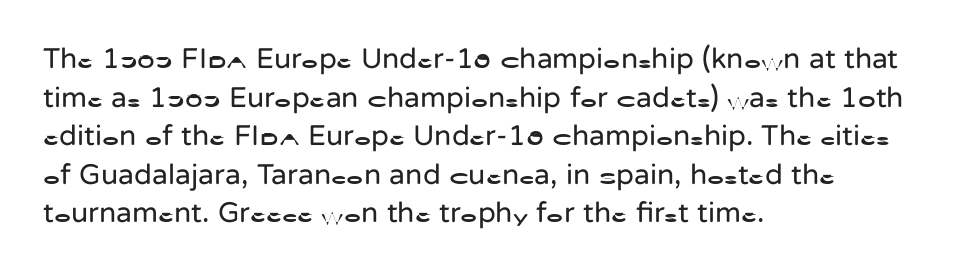
{"serif": "no", "italic": "no", "bold": "no", "weight": "regular", "width": "normal", "stroke_contrast": "low", "x_height": "medium", "monospaced": "no", "underline": "no", "align": "left", "line_spacing": "normal", "line_spacing_ratio": 1.33, "letter_spacing": "normal", "letter_spacing_em": 0.0, "glyph_px": 29}
